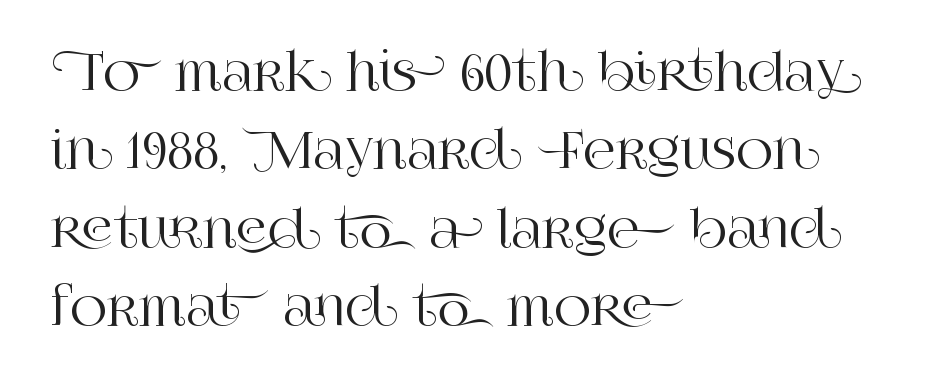
Posture: upright roman. This sample uses a serif face. One glance says typical: line gaps are just what's usual. Each letter keeps its own natural width here, so spacing adapts to shape.
